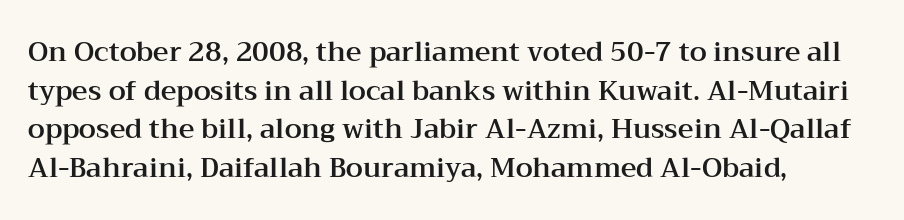
Q: Is the text italic (slanted)? A: No, it is upright.
Q: Is the text underlined? A: No.
Q: How is the paragraph aligned? A: Left-aligned.
Q: Is the spacing between letters normal or unusually wide? A: Normal.
Q: Is the spacing between lines tight, normal or loose? A: Normal.
